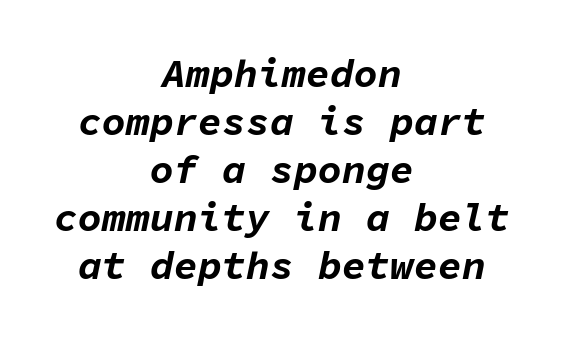
The lines in this sample share a center point and differ in where they start and stop. Tall strokes in this sample are angled rather than plumb. The rendering uses typewriter-style spacing with identical character cells. The letterforms sit shoulder to shoulder at normal distance. Chunky letters — that's bold for sure. The baseline area is clear.
